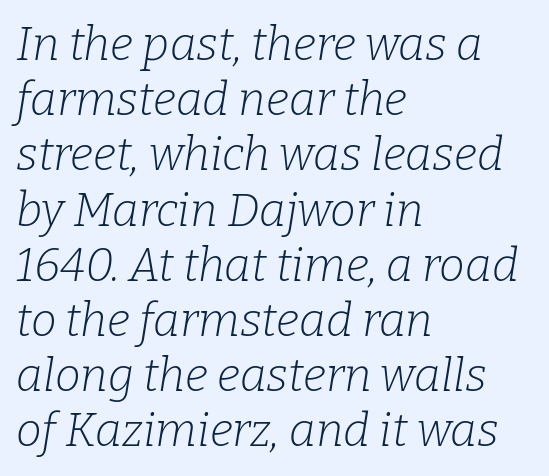
Q: Is the text bold? A: No.
Q: Is the text italic (slanted)? A: Yes, it leans right by about 9 degrees.
Q: Is the typeface a serif or a sans-serif typeface? A: Serif.
Q: Is the text underlined? A: No.
Q: How is the paragraph aligned? A: Left-aligned.
Q: Is the spacing between letters normal or unusually wide? A: Normal.
Q: Width (condensed, normal, or wide)? A: Normal.
Q: Stroke contrast? A: Low.
Q: x-height? A: Medium.
Q: Monospaced? A: No.
